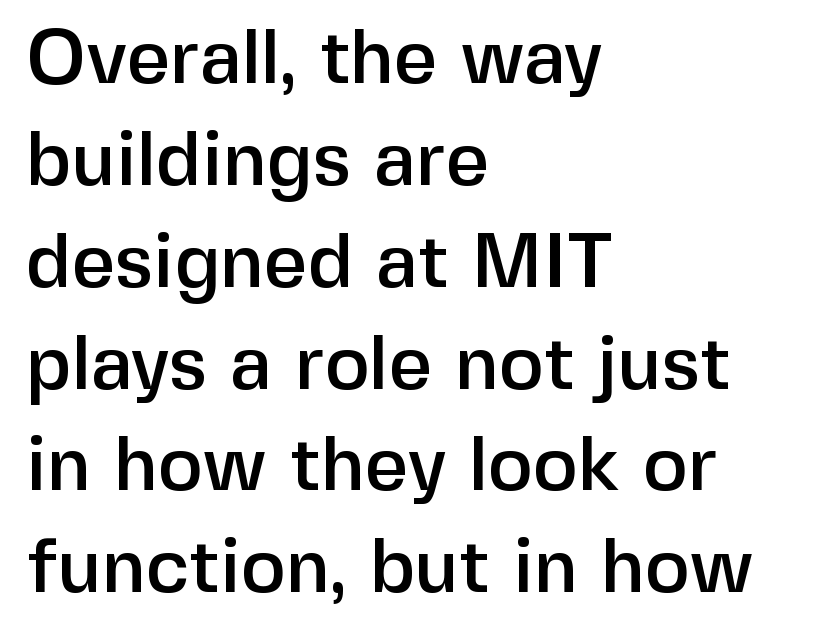
I'd call this a sans setting — the letters go barefoot. Compared with typical paragraphs, the rows here are spaced about the same. The lines are quadded left. Do the letters lean? They stand straight. Looks like regular typesetting: each glyph gets only the width it needs. The letters sit at their default tracking, neither squeezed nor spread.
